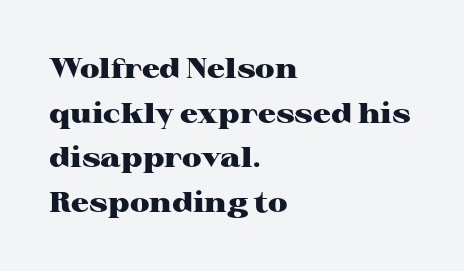
Words appear dense and cohesive because spacing is normal. These lines sit exactly where default settings would place them. The face used here is proportionally spaced, like ordinary book or web type. Any mark beneath the type? The region is blank. The sample has been set heavy, in full bold. Characters remain perfectly vertical along every line.
